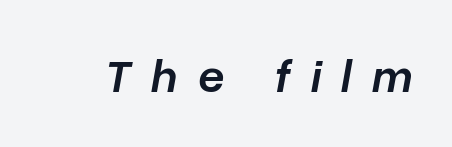
The image shows 47 px semibold type, italic (leaning right); set unusually wide letter spacing (+0.43 em), not underlined; low stroke contrast and a medium x-height.
